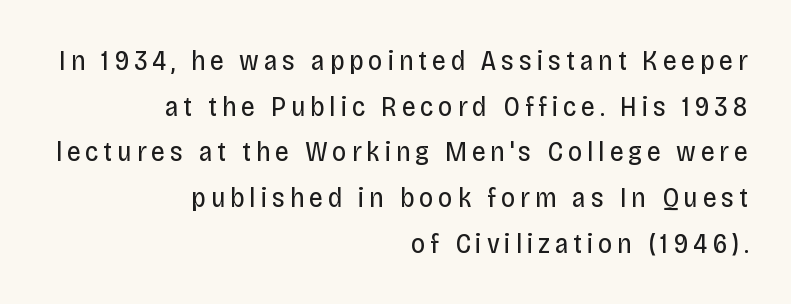
Q: Is the text bold? A: No.
Q: Is the text italic (slanted)? A: No, it is upright.
Q: Is the typeface a serif or a sans-serif typeface? A: Sans-serif.
Q: Is the text underlined? A: No.
Q: How is the paragraph aligned? A: Right-aligned.
Q: Is the spacing between lines tight, normal or loose? A: Normal.
Q: Width (condensed, normal, or wide)? A: Condensed.
Q: Stroke contrast? A: Low.
Q: x-height? A: Large.
Q: Monospaced? A: No.
